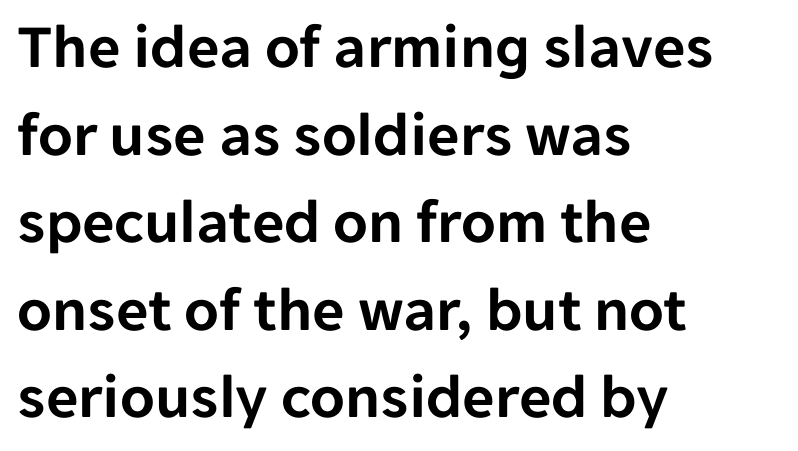
This rendering employs a face without finishing strokes, i.e., a sans-serif. How are the letters spaced? Ordinarily, with no added tracking. The vertical gap from one line to the next is medium. The space directly below the letters is spotless. The passage shown is typed in a proportional face where columns would drift.
